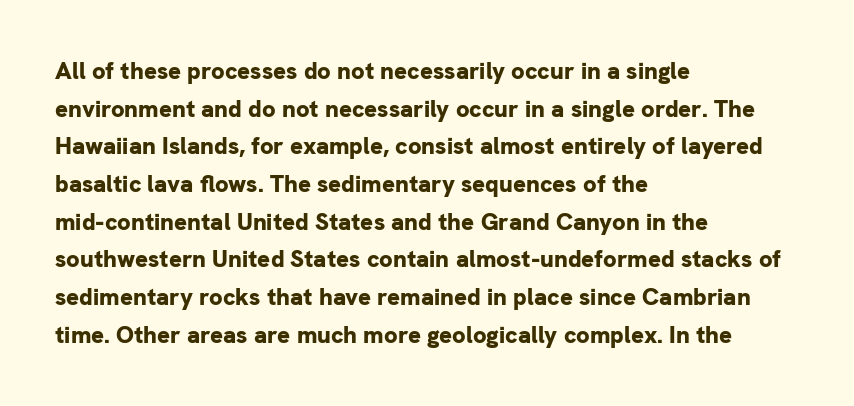
{"italic": "no", "bold": "yes", "underline": "no", "align": "left", "line_spacing": "normal", "line_spacing_ratio": 1.57, "letter_spacing": "normal", "letter_spacing_em": 0.0, "glyph_px": 24}
